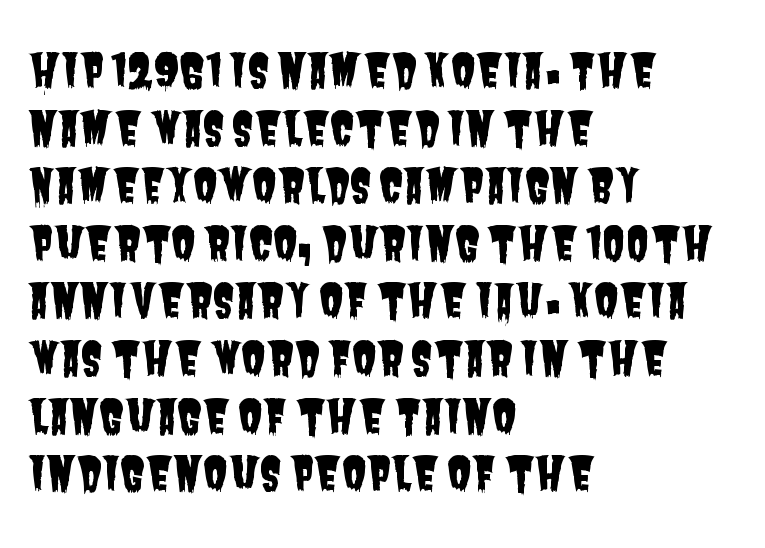
Q: Is the typeface a serif or a sans-serif typeface? A: Sans-serif.
Q: Is the text underlined? A: No.
Q: How is the paragraph aligned? A: Left-aligned.
Q: Is the spacing between letters normal or unusually wide? A: Normal.
Q: Is the spacing between lines tight, normal or loose? A: Normal.
Q: Width (condensed, normal, or wide)? A: Condensed.
Q: Stroke contrast? A: Low.
Q: x-height? A: Large.
Q: Monospaced? A: No.
